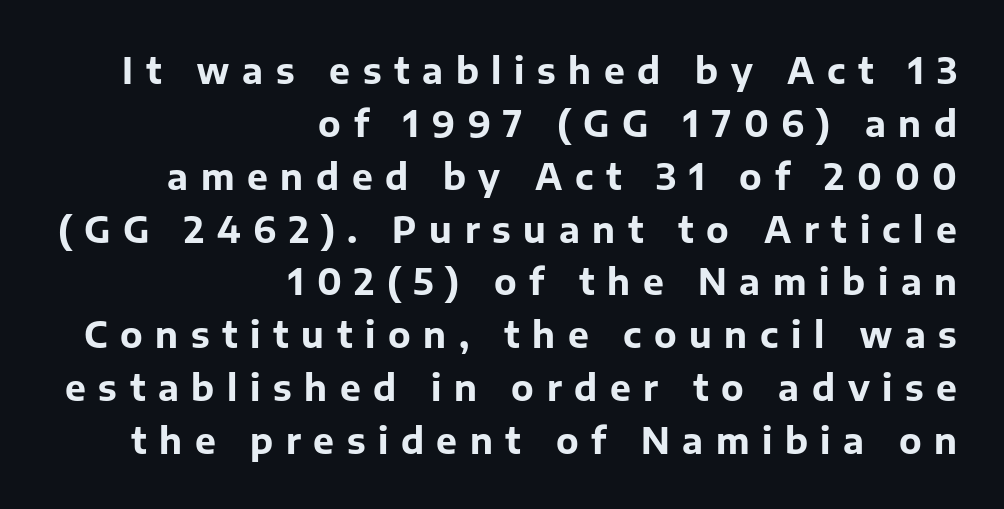
Examine the stroke ends and you'll find no serifs. Character widths vary here, with narrow letters taking less room than wide ones. Between one letter and the next there's a generous, obvious gap. The letters are bold, with thick, heavy strokes.
